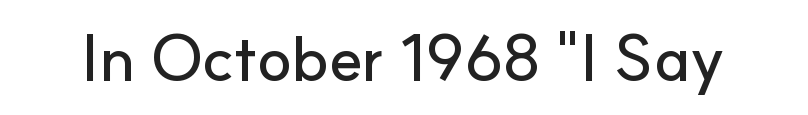
{"serif": "no", "italic": "no", "width": "normal", "stroke_contrast": "low", "x_height": "small", "monospaced": "no", "underline": "no", "letter_spacing": "normal", "letter_spacing_em": 0.0, "glyph_px": 64}
